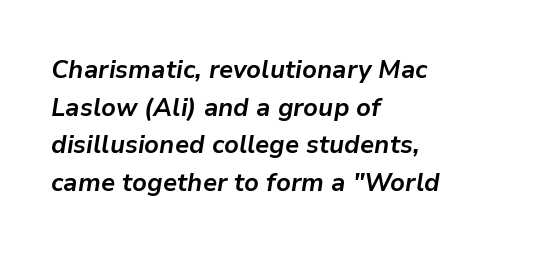
Tall strokes in this sample are angled rather than plumb. Glance below the letters and you will spot only blank space. Reading down the block, your eye returns to a fixed left position each line. A typesetter would call this leading conventional body-copy spacing.
